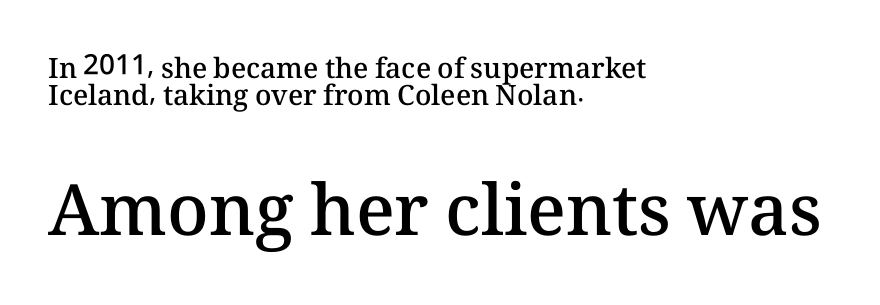
The image shows 71 px semibold type, upright; set left-aligned, tight line spacing (0.97x), normal letter spacing, not underlined; the second (bottom) block is 2.54x larger; medium stroke contrast and a medium x-height.
